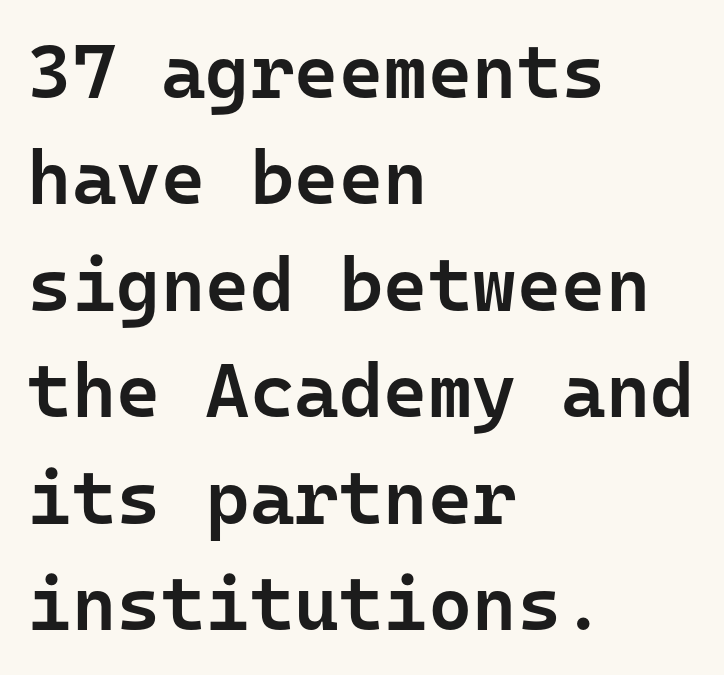
The line-height multiplier appears to be the usual default. Descender tails drop into unmarked territory. The characters display no serif detailing; their extremities are plain. These lines are rendered in a fixed-pitch font. The letters stand upright; this is a roman face. This sample uses plain, unmodified letter spacing.
